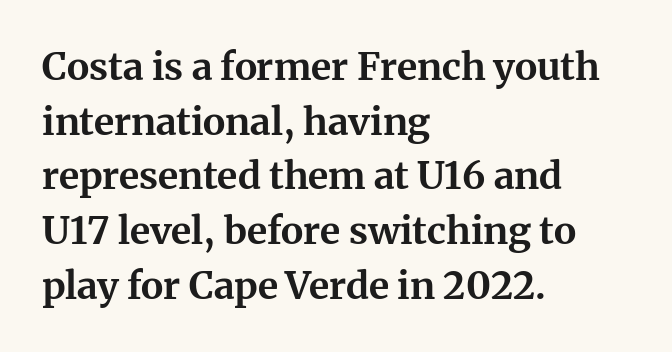
The image shows 38 px bold serif type, upright; set left-aligned, normal line spacing (1.44x), normal letter spacing, not underlined; medium stroke contrast and a medium x-height.
